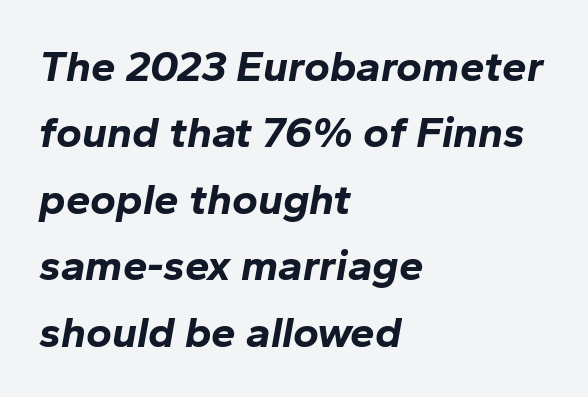
The zone under the glyphs is completely vacant. The face used here has a pronounced slope to its letters. In terms of weight, the rendering is a true, heavy bold. Is this a fixed-width face? No — the glyphs have proportional, varying widths.
